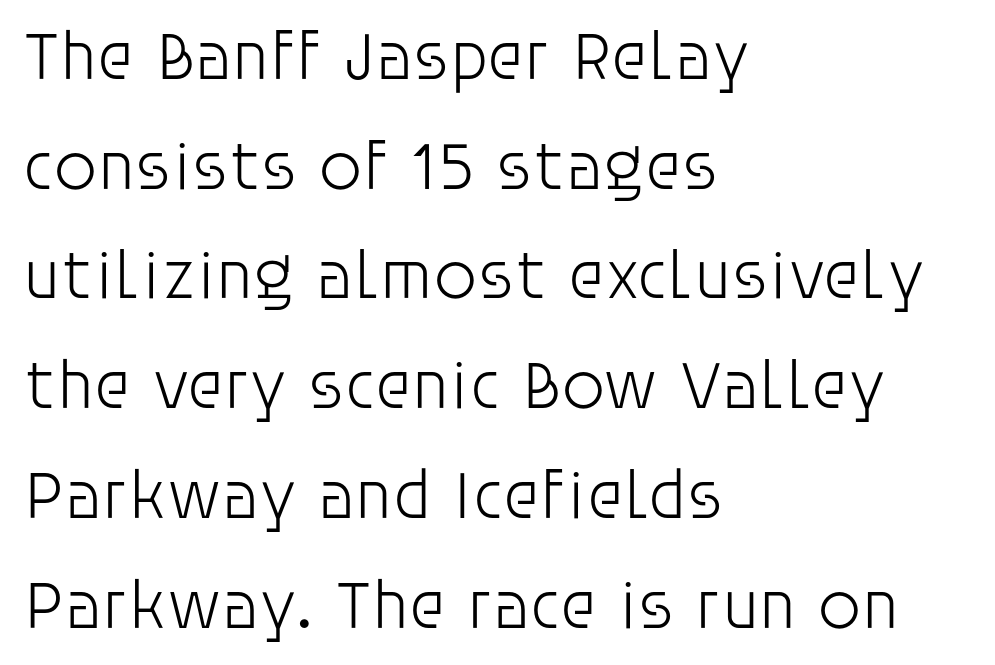
The image shows 69 px light sans-serif type, upright; set left-aligned, normal line spacing (1.59x), normal letter spacing, not underlined; low stroke contrast and a large x-height.
